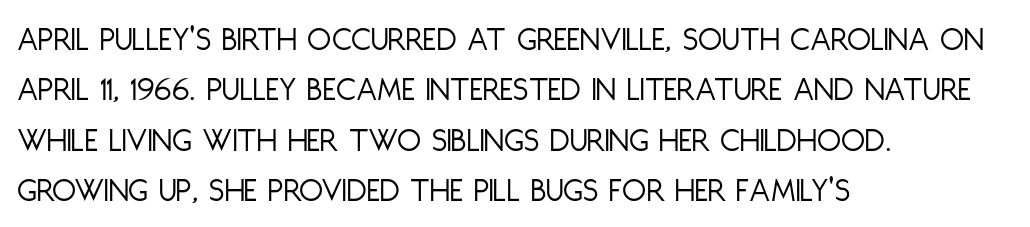
The image shows 35 px light, condensed sans-serif type, upright; set left-aligned, normal line spacing (1.44x), normal letter spacing, not underlined; low stroke contrast and a large x-height.
